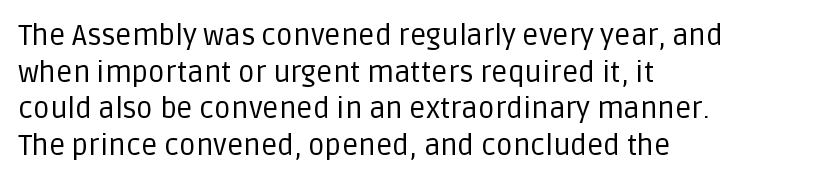
{"serif": "no", "italic": "no", "bold": "no", "weight": "regular", "width": "normal", "stroke_contrast": "low", "x_height": "large", "monospaced": "no", "underline": "no", "align": "left", "line_spacing": "normal", "line_spacing_ratio": 1.26, "letter_spacing": "normal", "letter_spacing_em": 0.0, "glyph_px": 29}
